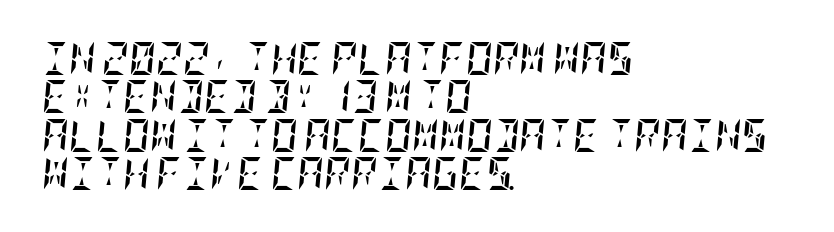
The image shows 33 px semibold, condensed type, italic (leaning right); set left-aligned, line spacing 1.16x, normal letter spacing, not underlined; low stroke contrast and a large x-height.
